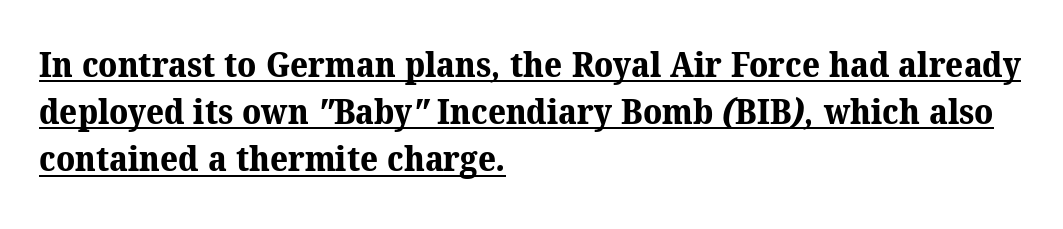
{"serif": "yes", "bold": "yes", "weight": "bold", "width": "normal", "stroke_contrast": "medium", "x_height": "medium", "monospaced": "no", "underline": "yes", "align": "left", "line_spacing": "normal", "line_spacing_ratio": 1.35, "letter_spacing": "normal", "letter_spacing_em": 0.0, "glyph_px": 35}
